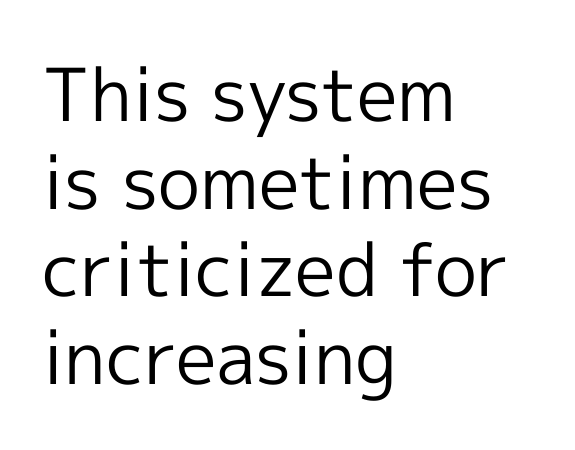
The image shows 73 px regular-weight sans-serif type, upright; set left-aligned, line spacing 1.2x, normal letter spacing, not underlined; a medium x-height.
